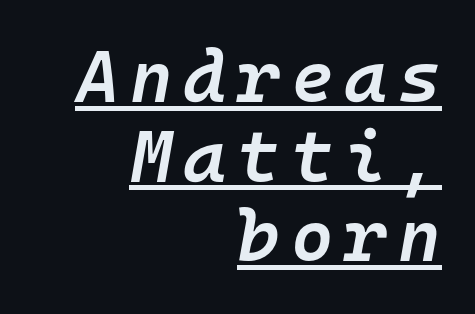
{"italic": "yes", "lean": "right", "slant_degrees": 10, "bold": "semi", "weight": "semibold", "width": "normal", "stroke_contrast": "low", "x_height": "medium", "monospaced": "yes", "underline": "yes", "align": "right", "line_spacing": "tight", "line_spacing_ratio": 1.09, "glyph_px": 73}
